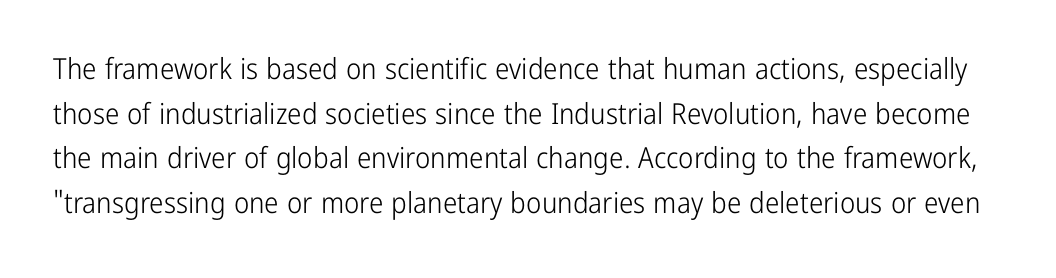
Q: Is the text bold? A: No.
Q: Is the text italic (slanted)? A: No, it is upright.
Q: Is the typeface a serif or a sans-serif typeface? A: Sans-serif.
Q: Is the text underlined? A: No.
Q: Is the spacing between letters normal or unusually wide? A: Normal.
Q: Is the spacing between lines tight, normal or loose? A: Normal.
Q: Width (condensed, normal, or wide)? A: Condensed.
Q: Stroke contrast? A: Low.
Q: x-height? A: Medium.
Q: Monospaced? A: No.
